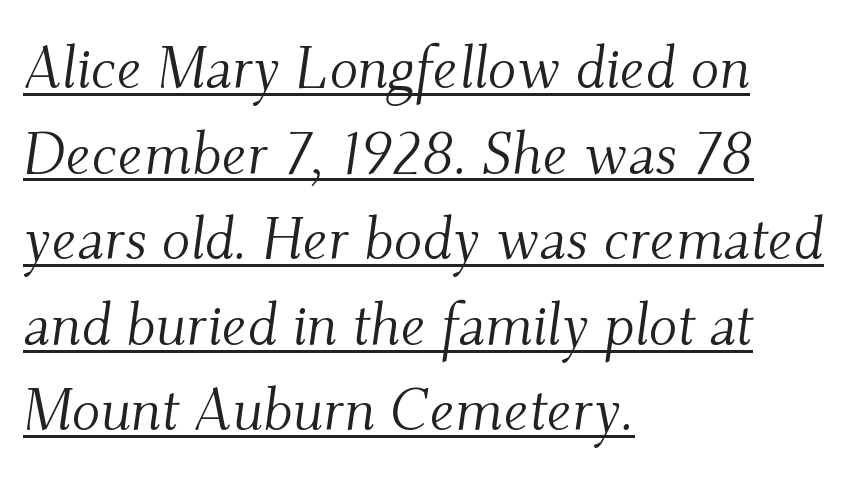
Q: Is the text bold? A: No.
Q: Is the text italic (slanted)? A: Yes, it leans right by about 9 degrees.
Q: Is the typeface a serif or a sans-serif typeface? A: Serif.
Q: Is the text underlined? A: Yes.
Q: How is the paragraph aligned? A: Left-aligned.
Q: Is the spacing between letters normal or unusually wide? A: Normal.
Q: Is the spacing between lines tight, normal or loose? A: Normal.
Q: Width (condensed, normal, or wide)? A: Normal.
Q: Stroke contrast? A: Medium.
Q: x-height? A: Small.
Q: Monospaced? A: No.
